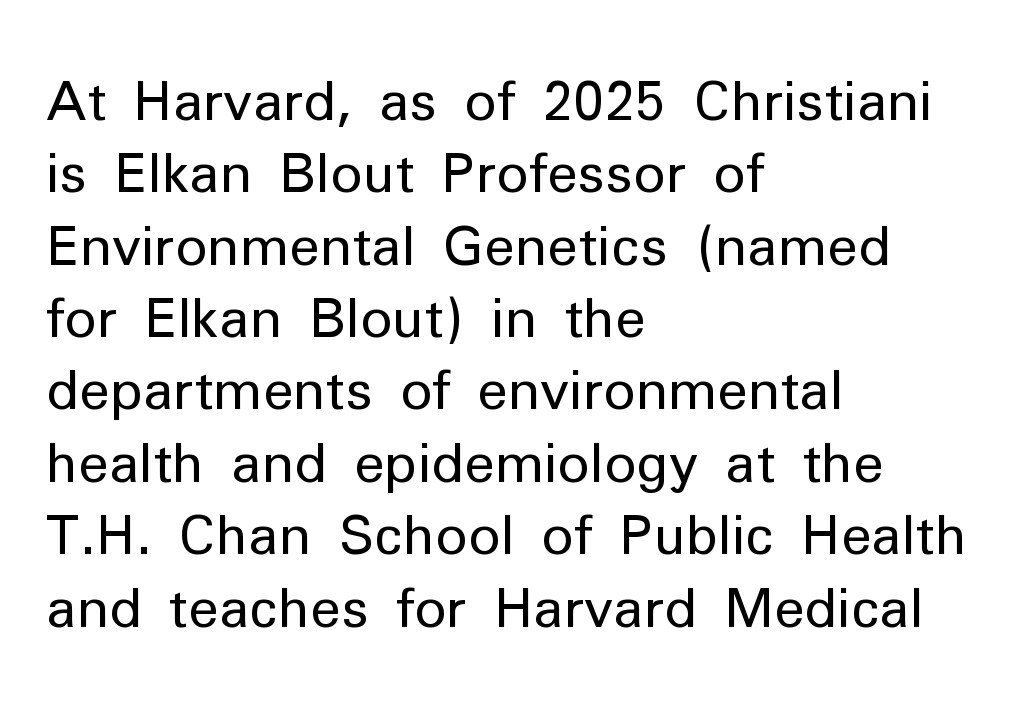
{"serif": "no", "italic": "no", "bold": "no", "weight": "regular", "width": "normal", "stroke_contrast": "low", "x_height": "medium", "monospaced": "no", "underline": "no", "align": "left", "line_spacing": "normal", "line_spacing_ratio": 1.34, "letter_spacing": "normal", "letter_spacing_em": 0.0, "glyph_px": 54}
